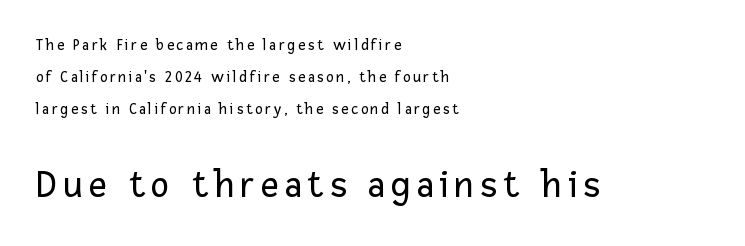
Nobody drew a line under any word here. Is this a sans? Yes — the strokes have no serifs. Which of the two is more prominent by size? The second, at the bottom. Each letter keeps its own natural width here, so spacing adapts to shape. The specimen reads as upright at a glance. The lines are spread far apart with generous leading.
